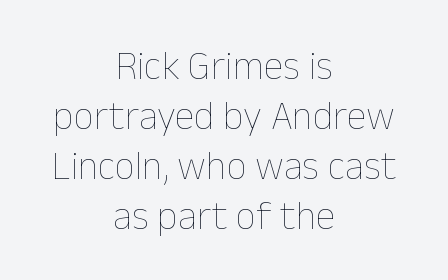
The image shows 40 px thin type, upright; set centered, normal line spacing (1.25x), normal letter spacing, not underlined; low stroke contrast and a medium x-height.
